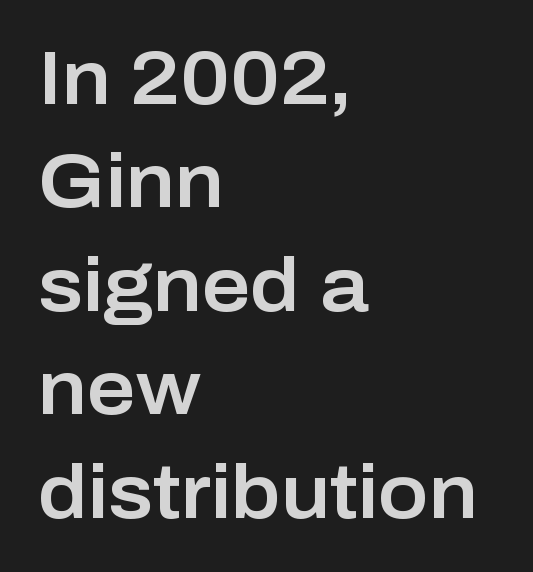
In terms of posture, this sample is upright. Any mark beneath the type? The region is blank. The font family rendered here belongs to the sans-serif group. A typesetter would call this leading conventional body-copy spacing. The rendering uses natural spacing where letterforms have individual widths.
